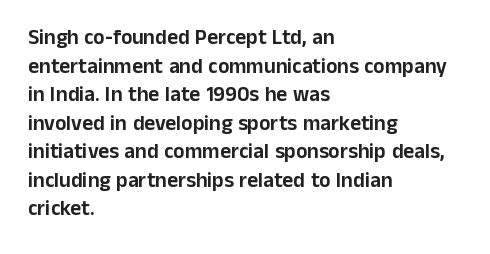
The rendering keeps characters at their native spacing. Does the lettering tilt? It doesn't — this is upright. Descender tails drop into unmarked territory. The lines sit at an ordinary, default distance from one another. One-word summary of the alignment: left.
